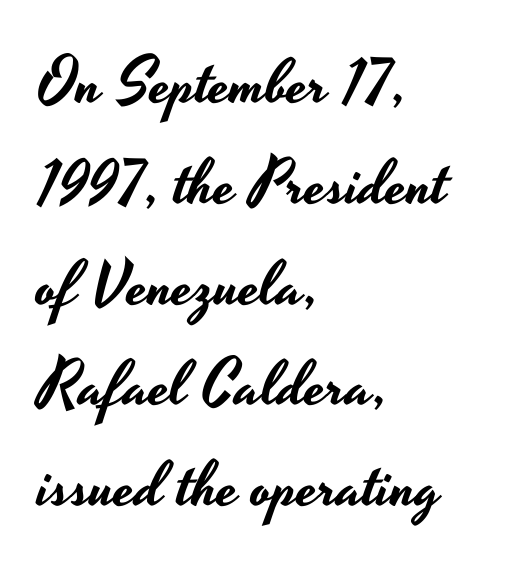
The image shows 63 px wide sans-serif type; set left-aligned, normal line spacing (1.6x), normal letter spacing, not underlined; low stroke contrast and a small x-height.
